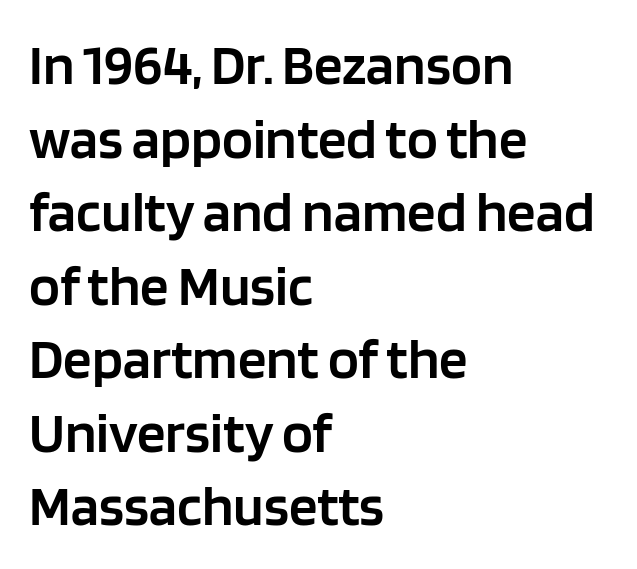
The image shows 57 px semibold sans-serif type, upright; set left-aligned, normal line spacing (1.29x), normal letter spacing, not underlined; low stroke contrast and a large x-height.
